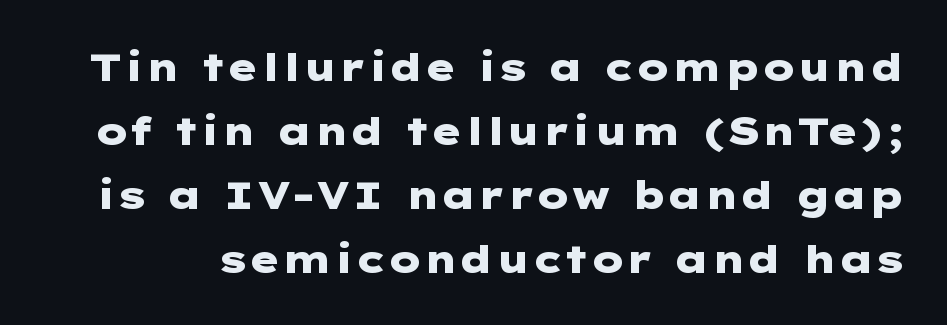
Letterform terminals end flat and unadorned throughout the passage. Heft: maximum for text — a bold. Honestly, there is no underline to notice here at all. Nothing unusual about the tracking: characters are spaced as the font intends.
